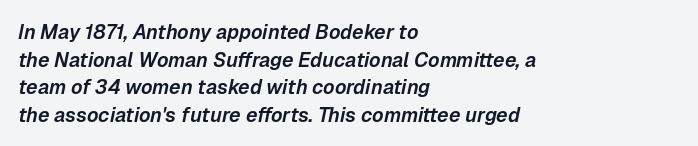
Q: Is the text italic (slanted)? A: Yes, it leans right by about 12 degrees.
Q: Is the text underlined? A: No.
Q: How is the paragraph aligned? A: Left-aligned.
Q: Is the spacing between letters normal or unusually wide? A: Normal.
Q: Is the spacing between lines tight, normal or loose? A: Normal.
